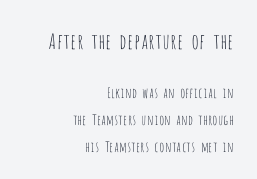
Horizontal bands of white between lines are thick stripes. The font sits on the lighter half of the weight spectrum, regular included. The glyphs are unaccompanied by any horizontal stroke below them. The first block has been scaled up relative to the second. Default kerning and tracking; the words read as compact shapes. A roman cut, with each character standing at attention.
